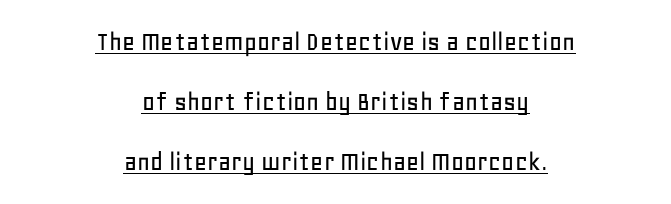
Q: Is the text italic (slanted)? A: No, it is upright.
Q: Is the typeface a serif or a sans-serif typeface? A: Sans-serif.
Q: Is the text underlined? A: Yes.
Q: How is the paragraph aligned? A: Centered.
Q: Is the spacing between letters normal or unusually wide? A: Normal.
Q: Is the spacing between lines tight, normal or loose? A: Loose.
Q: Width (condensed, normal, or wide)? A: Normal.
Q: Stroke contrast? A: Low.
Q: x-height? A: Large.
Q: Monospaced? A: No.
